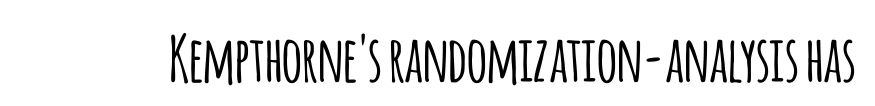
Unmarked baselines from the first word to the last. Do the letters lean? They stand straight. Looks like regular typesetting: each glyph gets only the width it needs. Observe the ordinary spacing: letters are neighbours, not strangers.
